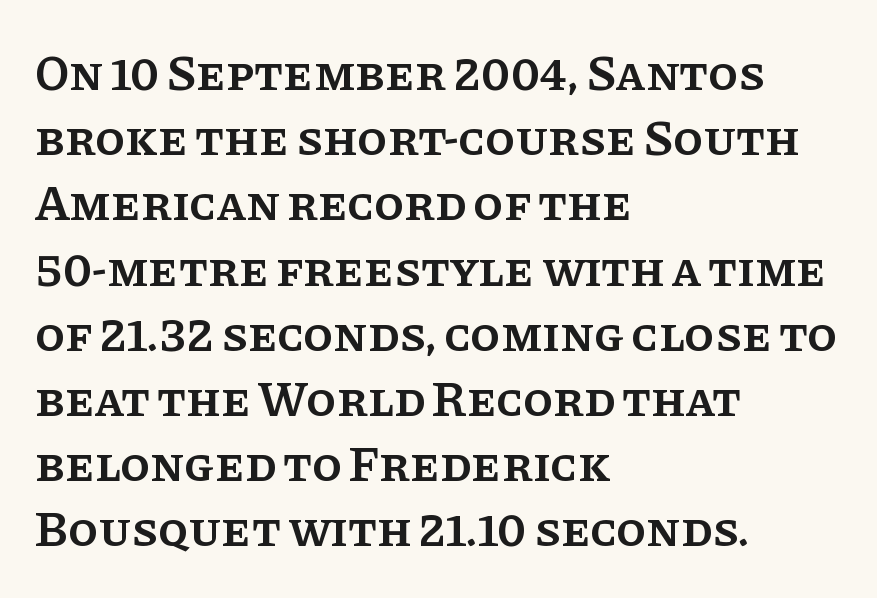
Does the lettering tilt? It doesn't — this is upright. The face used here is proportionally spaced, like ordinary book or web type. The text block is weighted toward the left margin, trailing off unevenly rightward. The glyphs are unaccompanied by any horizontal stroke below them.
